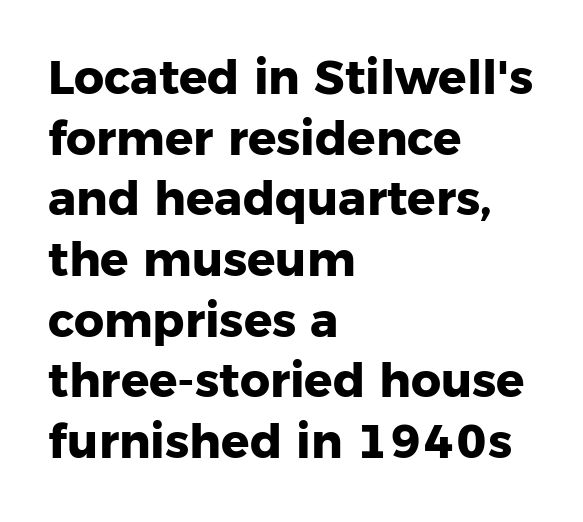
Q: Is the text bold? A: Yes.
Q: Is the text italic (slanted)? A: No, it is upright.
Q: Is the typeface a serif or a sans-serif typeface? A: Sans-serif.
Q: Is the text underlined? A: No.
Q: How is the paragraph aligned? A: Left-aligned.
Q: Is the spacing between letters normal or unusually wide? A: Normal.
Q: Is the spacing between lines tight, normal or loose? A: Normal.
Q: Width (condensed, normal, or wide)? A: Normal.
Q: Stroke contrast? A: Low.
Q: x-height? A: Medium.
Q: Monospaced? A: No.
